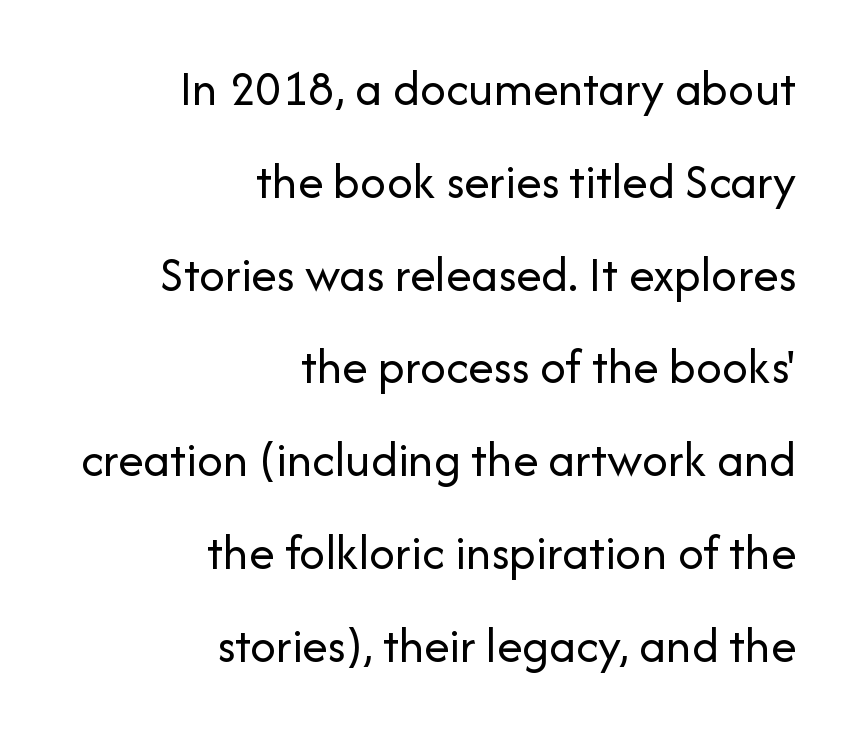
The image shows 51 px regular-weight sans-serif type, upright; set right-aligned, line spacing 1.82x, normal letter spacing, not underlined; low stroke contrast and a medium x-height.
